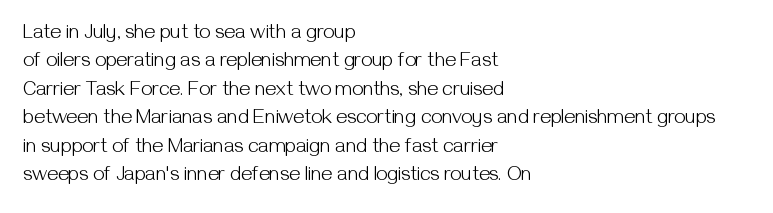
Q: Is the text bold? A: No.
Q: Is the text italic (slanted)? A: No, it is upright.
Q: Is the text underlined? A: No.
Q: How is the paragraph aligned? A: Left-aligned.
Q: Is the spacing between letters normal or unusually wide? A: Normal.
Q: Is the spacing between lines tight, normal or loose? A: Normal.
